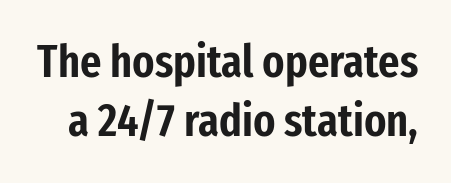
{"serif": "no", "italic": "no", "width": "condensed", "stroke_contrast": "low", "x_height": "medium", "monospaced": "no", "underline": "no", "line_spacing": "normal", "line_spacing_ratio": 1.29, "letter_spacing": "normal", "letter_spacing_em": 0.0, "glyph_px": 46}
